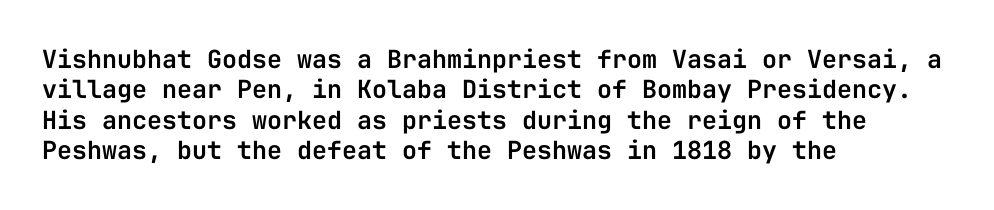
{"italic": "no", "underline": "no", "align": "left", "line_spacing_ratio": 1.22, "letter_spacing": "normal", "letter_spacing_em": 0.0, "glyph_px": 25}
